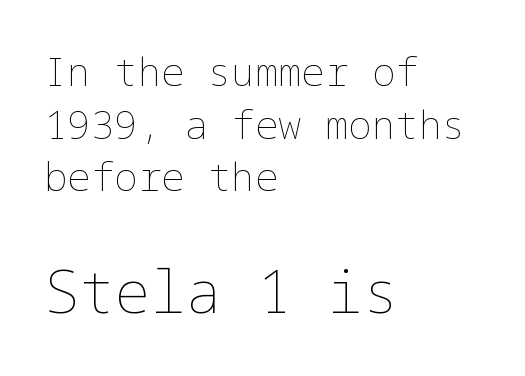
{"italic": "no", "bold": "no", "weight": "thin", "width": "normal", "stroke_contrast": "low", "x_height": "medium", "underline": "no", "align": "left", "line_spacing": "normal", "line_spacing_ratio": 1.35, "letter_spacing": "normal", "letter_spacing_em": 0.0, "larger_block": "second", "size_ratio": 1.51, "glyph_px": 59}
